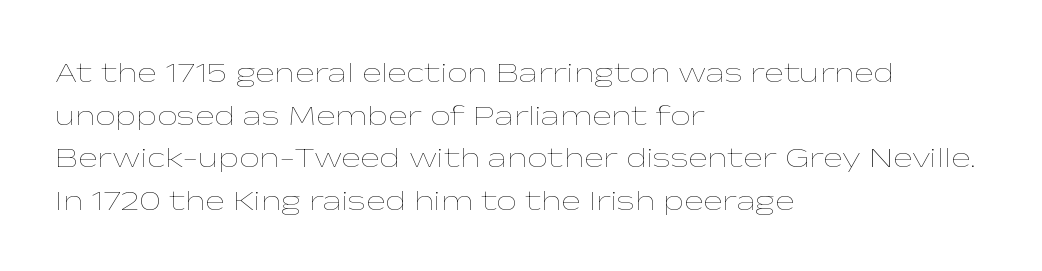
{"italic": "no", "bold": "no", "weight": "thin", "width": "wide", "stroke_contrast": "low", "x_height": "medium", "monospaced": "no", "underline": "no", "align": "left", "line_spacing": "normal", "line_spacing_ratio": 1.47, "letter_spacing": "normal", "letter_spacing_em": 0.0, "glyph_px": 29}
